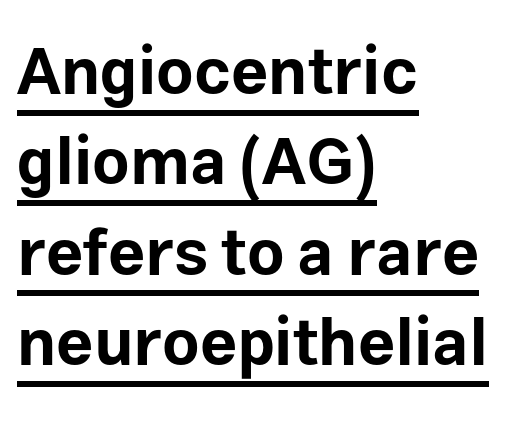
The image shows 65 px bold sans-serif type, upright; set left-aligned, normal line spacing (1.39x), normal letter spacing, underlined; low stroke contrast and a medium x-height.
